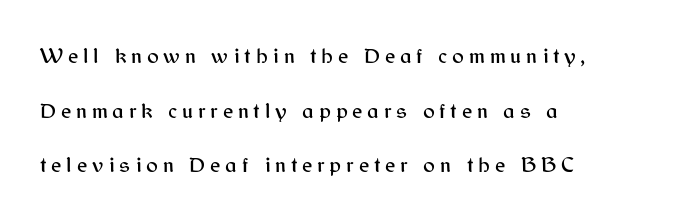
{"italic": "no", "underline": "no", "align": "left", "line_spacing": "loose", "line_spacing_ratio": 2.48, "letter_spacing": "wide", "letter_spacing_em": 0.22, "glyph_px": 22}
